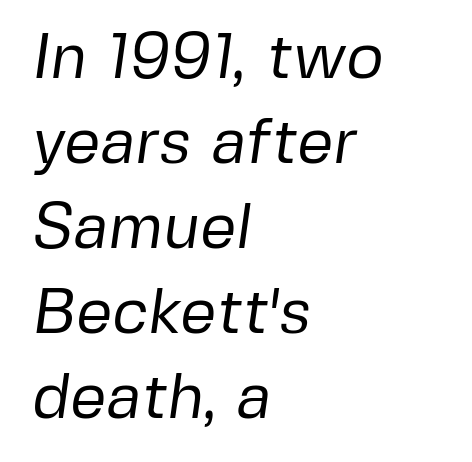
The image shows 64 px regular-weight sans-serif type; set left-aligned, normal line spacing (1.33x), normal letter spacing, not underlined; low stroke contrast and a medium x-height.
